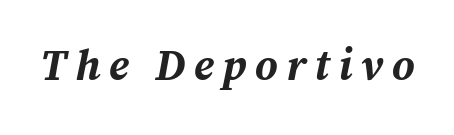
The letters advance in unequal steps, a hallmark of proportional type. The rendering uses a bold face; every stroke is thick and dark. You could only call the tracking loose — the letters float apart. Style check: oblique.
